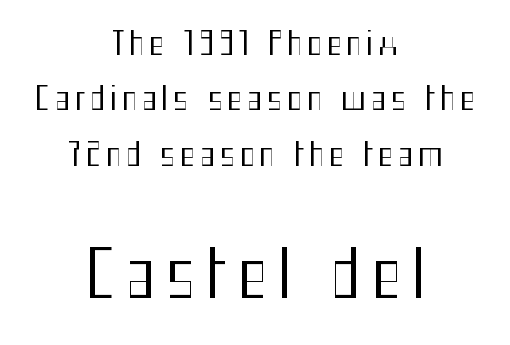
{"serif": "no", "italic": "no", "bold": "no", "weight": "regular", "width": "condensed", "stroke_contrast": "medium", "x_height": "medium", "monospaced": "no", "underline": "no", "align": "center", "line_spacing_ratio": 1.73, "larger_block": "second", "size_ratio": 2.03, "glyph_px": 65}
